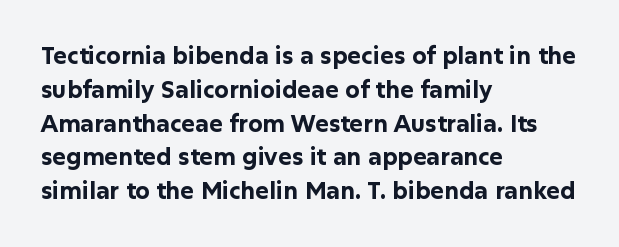
The image shows 23 px bold type, upright; set left-aligned, normal line spacing (1.47x), normal letter spacing, not underlined.
